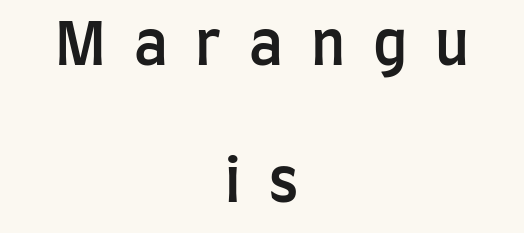
The tracking reads as deliberately expanded to a designer's eye. Vertical strokes here are truly vertical. The designer went with a sans here, leaving each stem footless. Anything drawn beneath the words? Only blank space.
